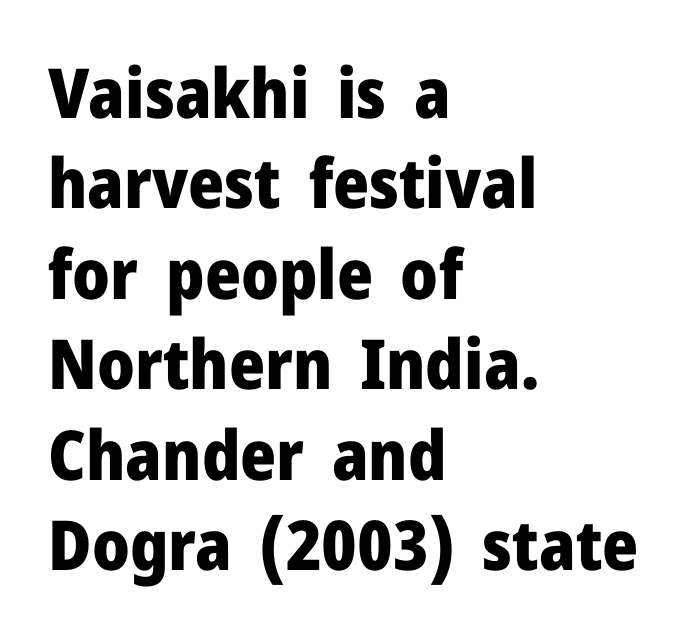
{"serif": "no", "italic": "no", "bold": "yes", "weight": "heavy", "width": "normal", "stroke_contrast": "low", "x_height": "medium", "monospaced": "no", "underline": "no", "align": "left", "line_spacing": "normal", "line_spacing_ratio": 1.31, "letter_spacing": "normal", "letter_spacing_em": 0.0, "glyph_px": 69}
